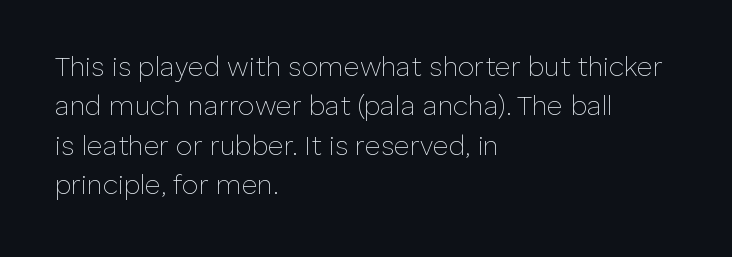
Quick note: not italic, upright. Is the stroke heavy? The answer is a plain regular-or-lighter. The setting favours the left margin, as ordinary paragraphs usually do. Has an underline been added? It has not. Tracking here is standard; glyphs follow each other at the usual distance. Line spacing here is normal.
